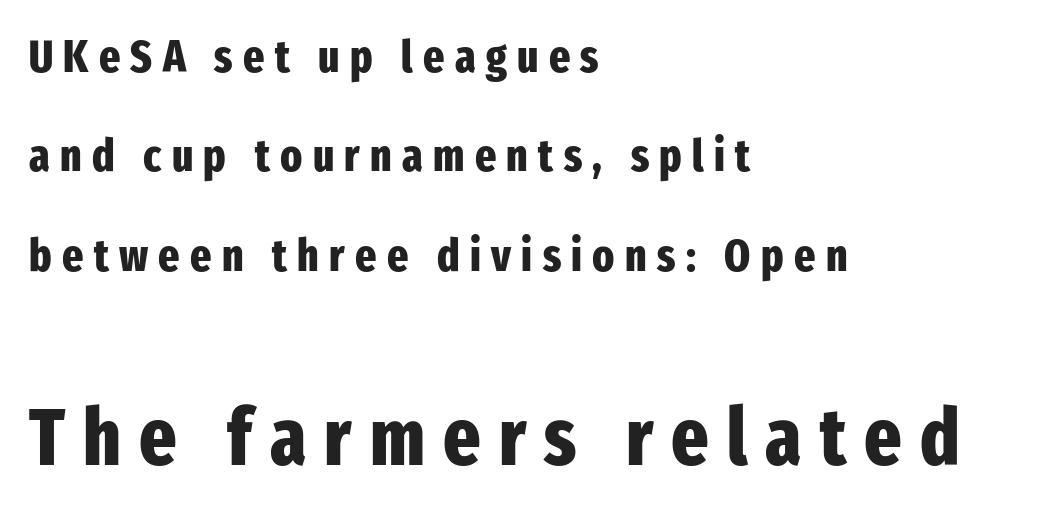
The image shows 79 px heavy, condensed sans-serif type, upright; set left-aligned, loose line spacing (2.21x), unusually wide letter spacing (+0.23 em), not underlined; the second (bottom) block is 1.76x larger; low stroke contrast and a medium x-height.
